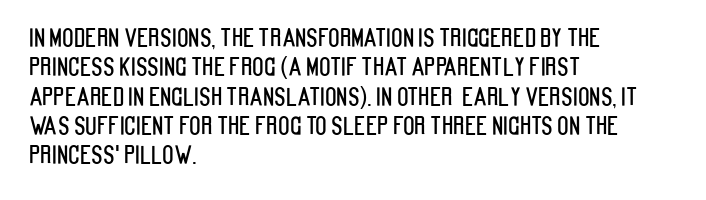
The lettering stays uniformly vertical, giving the passage a roman look. The letterforms sit shoulder to shoulder at normal distance. The setting favours the left margin, as ordinary paragraphs usually do. Decoration check: the copy has no underline.
